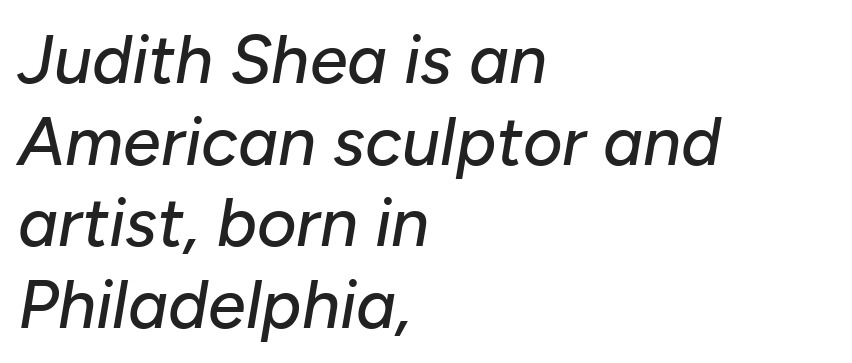
{"italic": "yes", "lean": "right", "slant_degrees": 10, "width": "normal", "stroke_contrast": "low", "x_height": "medium", "monospaced": "no", "underline": "no", "align": "left", "line_spacing_ratio": 1.2, "letter_spacing": "normal", "letter_spacing_em": 0.0, "glyph_px": 68}
